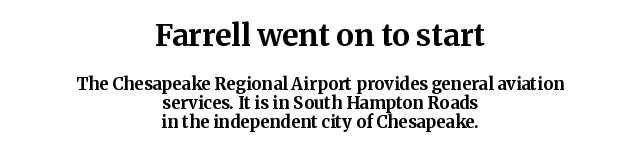
Students, this is bold: see how much ink each stroke carries. In CSS terms this would be text-align: center. Type style note: has serifs. The face used here is proportionally spaced, like ordinary book or web type. The block of text is dense from top to bottom, with scant space between rows.
